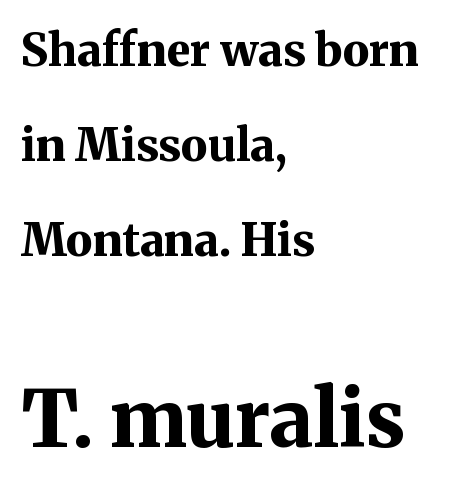
The image shows 79 px bold serif type, upright; set left-aligned, loose line spacing (2.11x), normal letter spacing, not underlined; the second (bottom) block is 1.76x larger; medium stroke contrast and a medium x-height.
